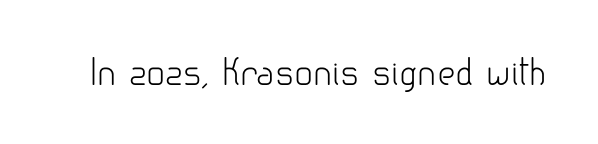
Q: Is the text bold? A: No.
Q: Is the text italic (slanted)? A: No, it is upright.
Q: Is the typeface a serif or a sans-serif typeface? A: Sans-serif.
Q: Is the text underlined? A: No.
Q: Is the spacing between letters normal or unusually wide? A: Normal.
Q: Width (condensed, normal, or wide)? A: Normal.
Q: Stroke contrast? A: Low.
Q: x-height? A: Small.
Q: Monospaced? A: No.
